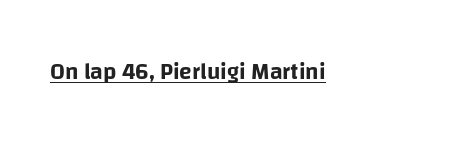
You can see a thin bar hugging the bottom of the glyphs. This rendering leaves character spacing at its baseline value. Style check: upright.
